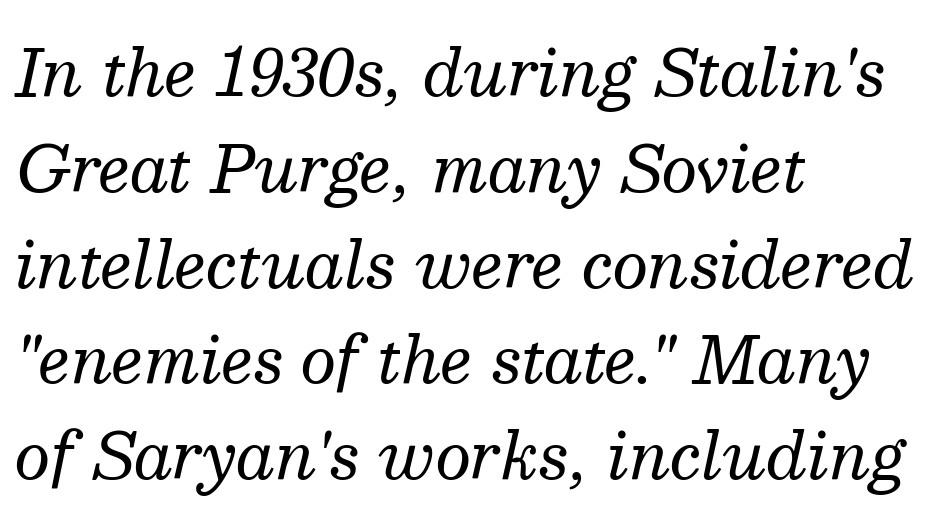
{"serif": "yes", "italic": "yes", "lean": "right", "slant_degrees": 13, "bold": "no", "weight": "regular", "width": "normal", "stroke_contrast": "medium", "x_height": "medium", "monospaced": "no", "underline": "no", "align": "left", "line_spacing": "normal", "line_spacing_ratio": 1.52, "letter_spacing": "normal", "letter_spacing_em": 0.0, "glyph_px": 63}
